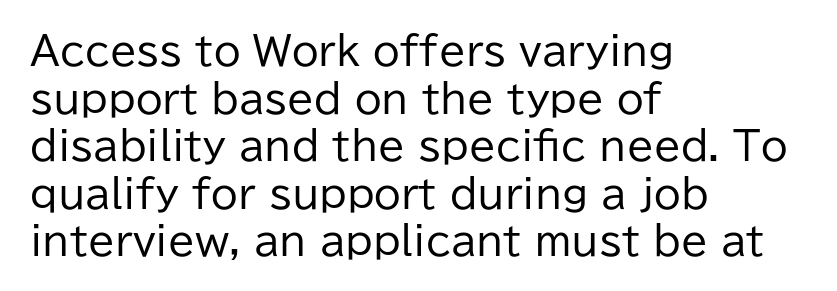
Q: Is the text bold? A: No.
Q: Is the text italic (slanted)? A: No, it is upright.
Q: Is the typeface a serif or a sans-serif typeface? A: Sans-serif.
Q: Is the text underlined? A: No.
Q: How is the paragraph aligned? A: Left-aligned.
Q: Is the spacing between letters normal or unusually wide? A: Normal.
Q: Width (condensed, normal, or wide)? A: Normal.
Q: Stroke contrast? A: Low.
Q: x-height? A: Medium.
Q: Monospaced? A: No.
